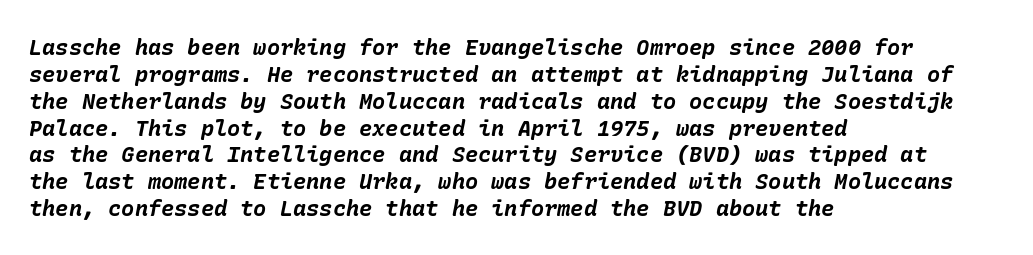
Q: Is the text bold? A: Yes.
Q: Is the text italic (slanted)? A: Yes, it leans right by about 10 degrees.
Q: Is the text underlined? A: No.
Q: How is the paragraph aligned? A: Left-aligned.
Q: Is the spacing between letters normal or unusually wide? A: Normal.
